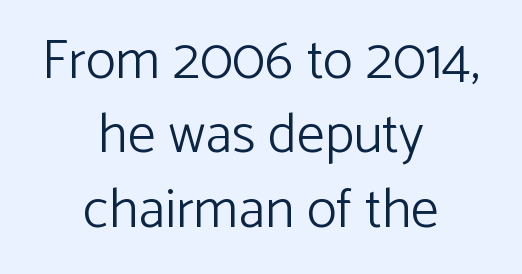
Words float on clear page, feet unadorned. Posture: upright roman. A student would call this center alignment; a typographer would say set centered. Evenly set lines give the paragraph a standard silhouette. Nobody touched the tracking dial on this one.
